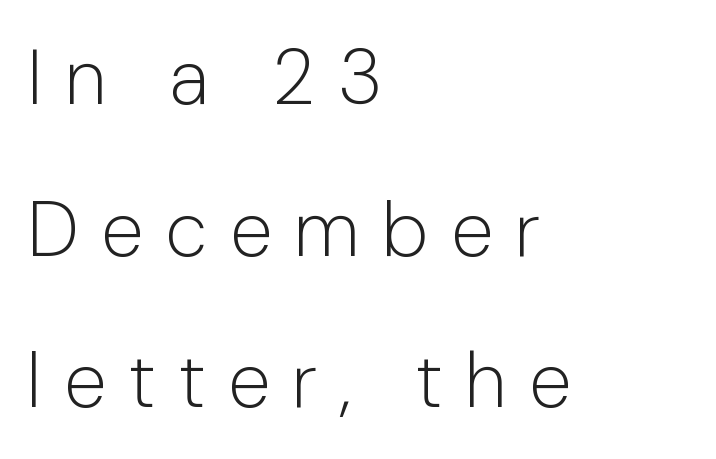
The image shows 77 px light sans-serif type, upright; set left-aligned, loose line spacing (1.97x), unusually wide letter spacing (+0.29 em), not underlined; low stroke contrast and a medium x-height.
